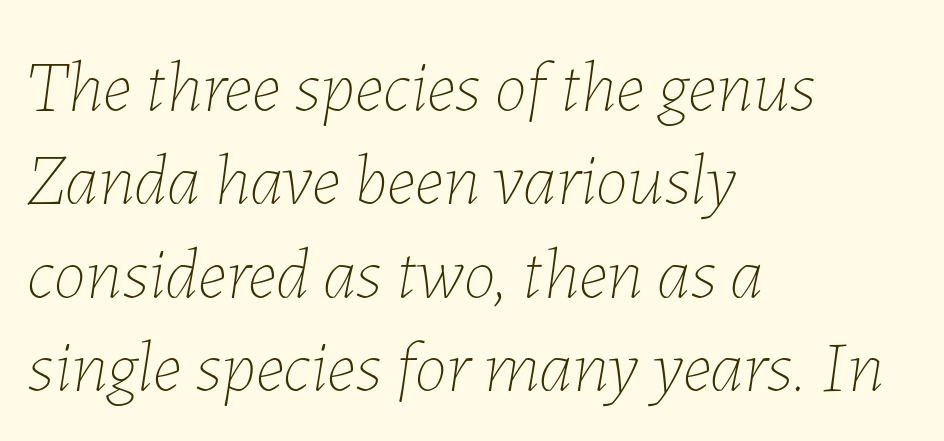
{"italic": "yes", "lean": "right", "slant_degrees": 7, "bold": "no", "weight": "thin", "width": "normal", "stroke_contrast": "low", "x_height": "medium", "monospaced": "no", "underline": "no", "align": "left", "line_spacing": "normal", "line_spacing_ratio": 1.28, "letter_spacing": "normal", "letter_spacing_em": 0.0, "glyph_px": 73}
